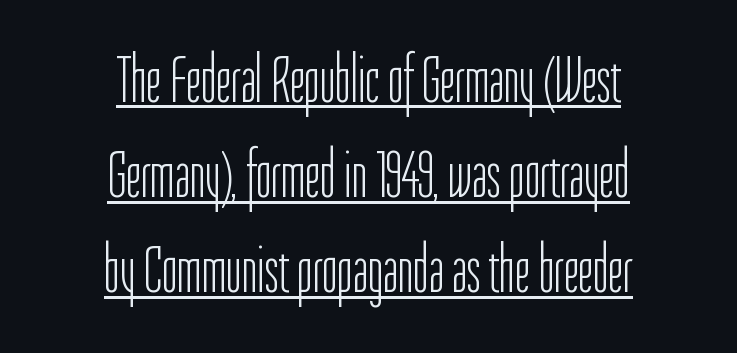
{"serif": "no", "italic": "no", "bold": "no", "weight": "light", "width": "condensed", "stroke_contrast": "low", "x_height": "medium", "monospaced": "no", "underline": "yes", "align": "center", "line_spacing": "normal", "line_spacing_ratio": 1.44, "letter_spacing": "normal", "letter_spacing_em": 0.0, "glyph_px": 66}
